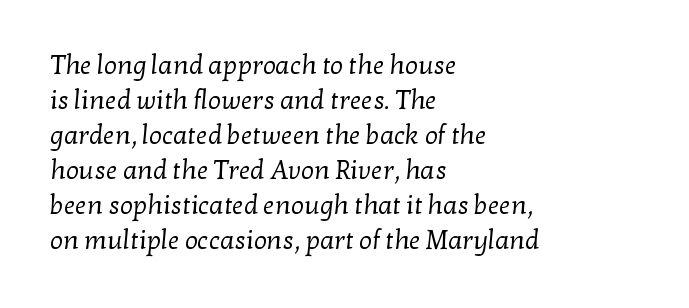
The image shows 26 px text type; set left-aligned, normal line spacing (1.35x), normal letter spacing, not underlined.
